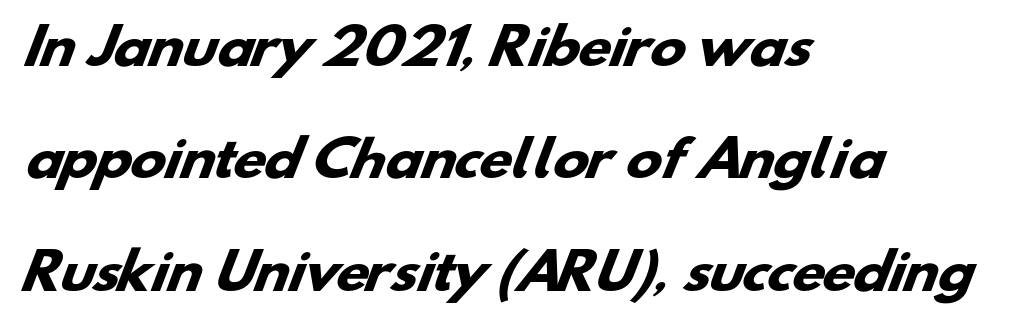
Q: Is the text bold? A: Yes.
Q: Is the typeface a serif or a sans-serif typeface? A: Sans-serif.
Q: Is the text underlined? A: No.
Q: How is the paragraph aligned? A: Left-aligned.
Q: Is the spacing between letters normal or unusually wide? A: Normal.
Q: Is the spacing between lines tight, normal or loose? A: Loose.
Q: Width (condensed, normal, or wide)? A: Wide.
Q: Stroke contrast? A: Low.
Q: x-height? A: Small.
Q: Monospaced? A: No.
